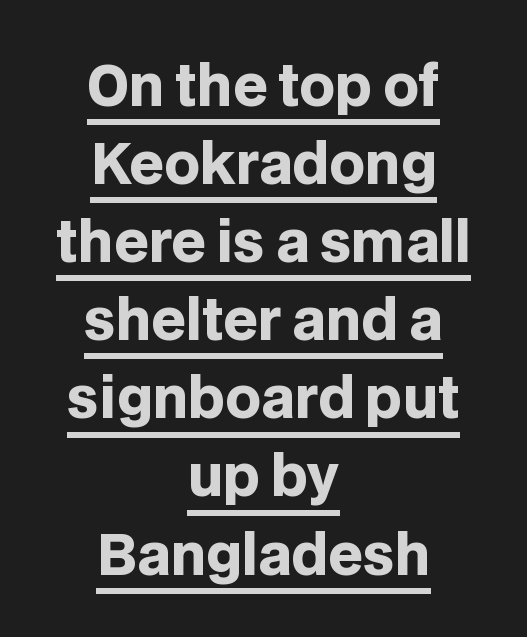
The image shows 55 px heavy sans-serif type, upright; set centered, normal line spacing (1.42x), normal letter spacing, underlined; low stroke contrast and a large x-height.
